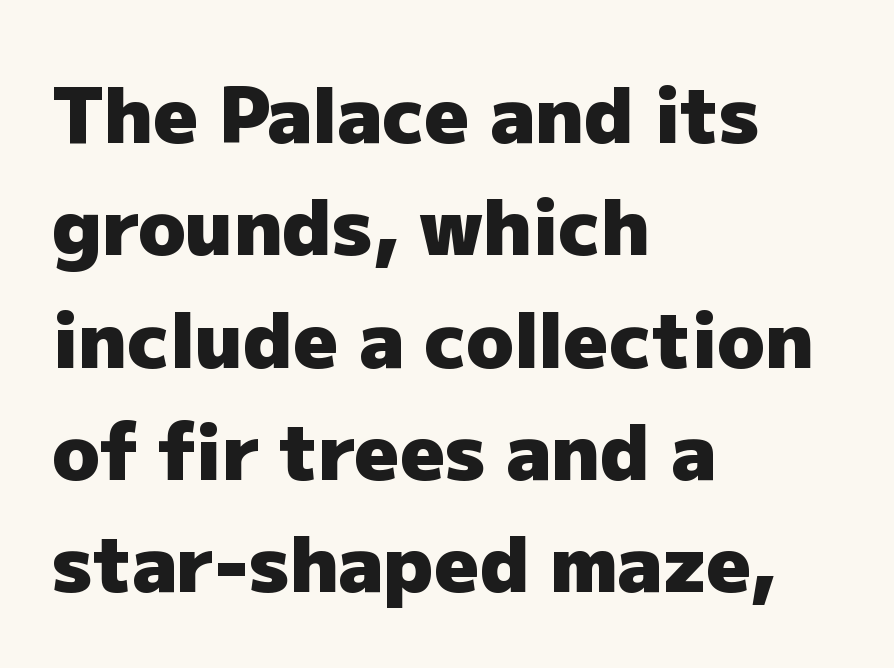
The image shows 78 px heavy sans-serif type, upright; set left-aligned, normal line spacing (1.44x), normal letter spacing, not underlined; low stroke contrast and a medium x-height.
